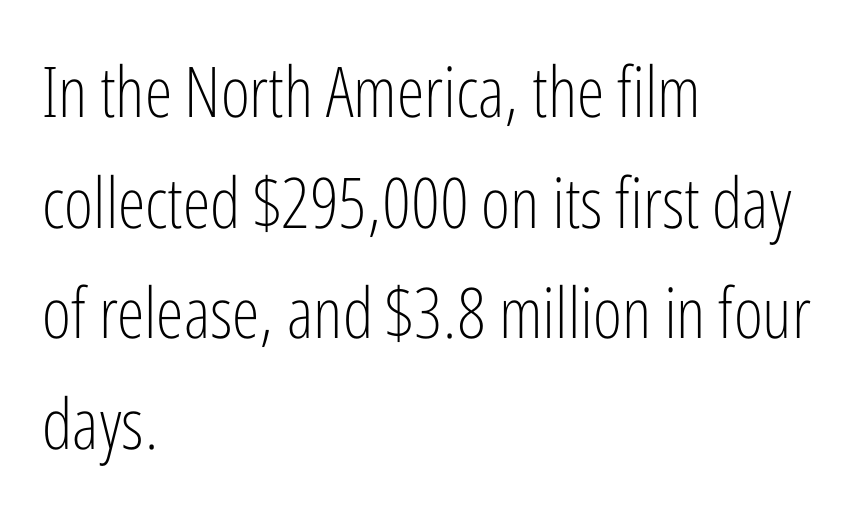
{"serif": "no", "italic": "no", "bold": "no", "weight": "light", "width": "condensed", "stroke_contrast": "low", "x_height": "medium", "monospaced": "no", "underline": "no", "align": "left", "line_spacing": "normal", "line_spacing_ratio": 1.58, "letter_spacing": "normal", "letter_spacing_em": 0.0, "glyph_px": 70}
